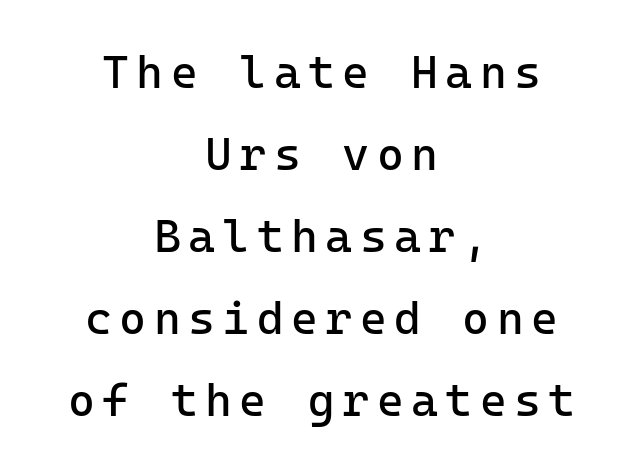
{"serif": "no", "italic": "no", "bold": "no", "weight": "regular", "width": "normal", "stroke_contrast": "low", "x_height": "medium", "monospaced": "yes", "underline": "no", "align": "center", "line_spacing_ratio": 1.78, "glyph_px": 46}
